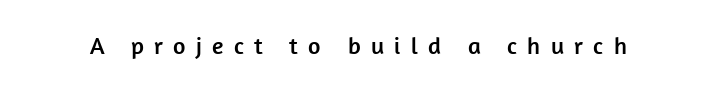
The image shows 24 px text type, upright; set unusually wide letter spacing (+0.43 em), not underlined.
